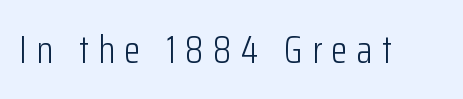
Q: Is the text bold? A: No.
Q: Is the text italic (slanted)? A: No, it is upright.
Q: Is the typeface a serif or a sans-serif typeface? A: Sans-serif.
Q: Is the text underlined? A: No.
Q: Is the spacing between letters normal or unusually wide? A: Unusually wide.
Q: Width (condensed, normal, or wide)? A: Condensed.
Q: Stroke contrast? A: Low.
Q: x-height? A: Medium.
Q: Monospaced? A: No.
